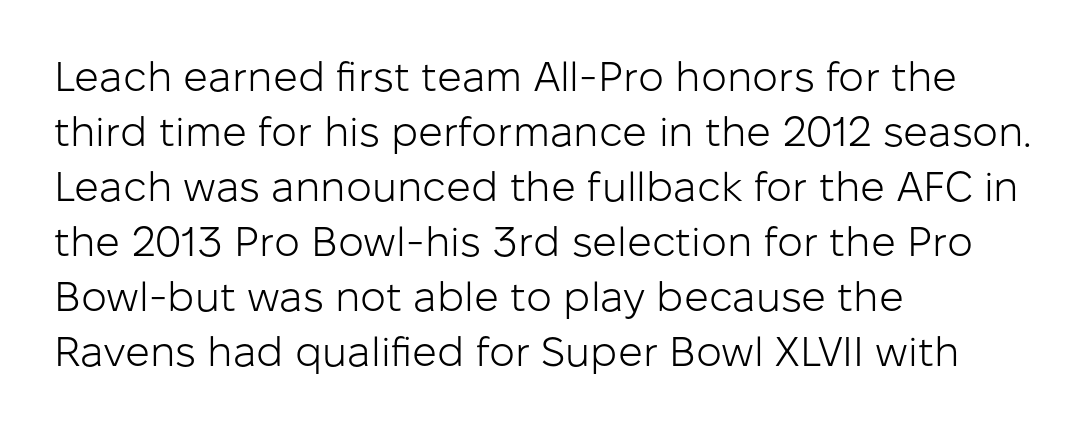
The image shows 41 px light sans-serif type, upright; set left-aligned, normal line spacing (1.34x), normal letter spacing, not underlined; low stroke contrast and a medium x-height.
